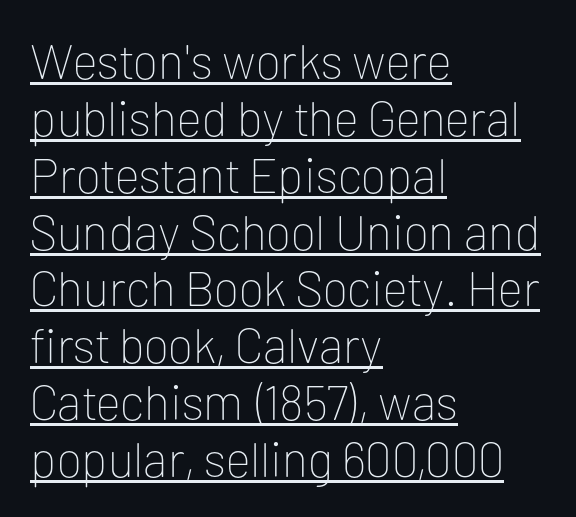
The image shows 49 px thin sans-serif type, upright; set left-aligned, line spacing 1.16x, normal letter spacing, underlined; low stroke contrast and a medium x-height.
